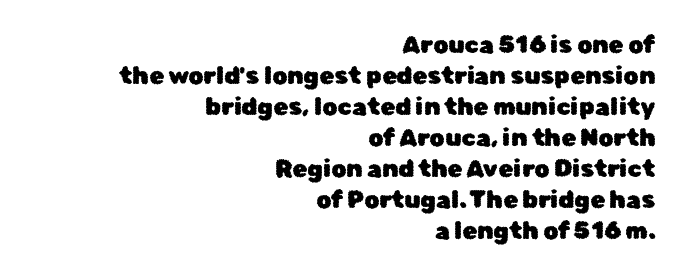
{"italic": "no", "underline": "no", "align": "right", "line_spacing": "normal", "line_spacing_ratio": 1.29, "letter_spacing": "normal", "letter_spacing_em": 0.0, "glyph_px": 24}
